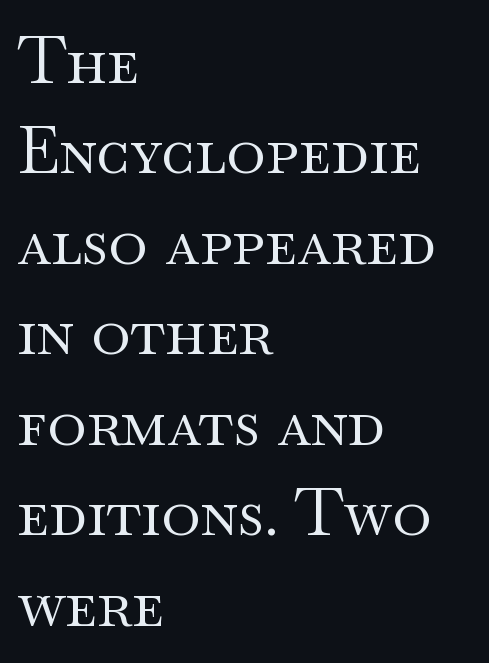
{"serif": "yes", "italic": "no", "bold": "no", "weight": "regular", "width": "wide", "stroke_contrast": "medium", "x_height": "small", "monospaced": "no", "underline": "no", "align": "left", "line_spacing": "normal", "line_spacing_ratio": 1.37, "letter_spacing": "normal", "letter_spacing_em": 0.0, "glyph_px": 66}
